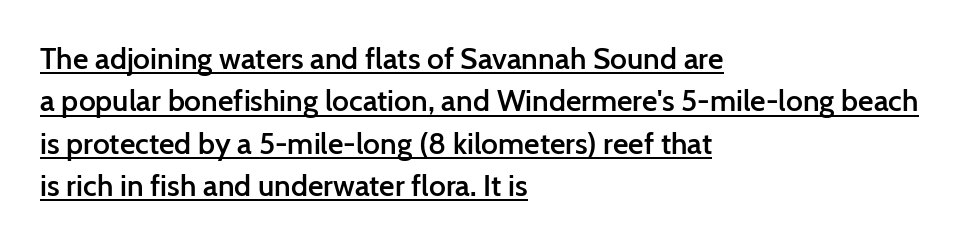
{"serif": "no", "italic": "no", "bold": "semi", "weight": "semibold", "width": "normal", "stroke_contrast": "low", "x_height": "medium", "monospaced": "no", "underline": "yes", "align": "left", "line_spacing": "normal", "line_spacing_ratio": 1.41, "letter_spacing": "normal", "letter_spacing_em": 0.0, "glyph_px": 30}
